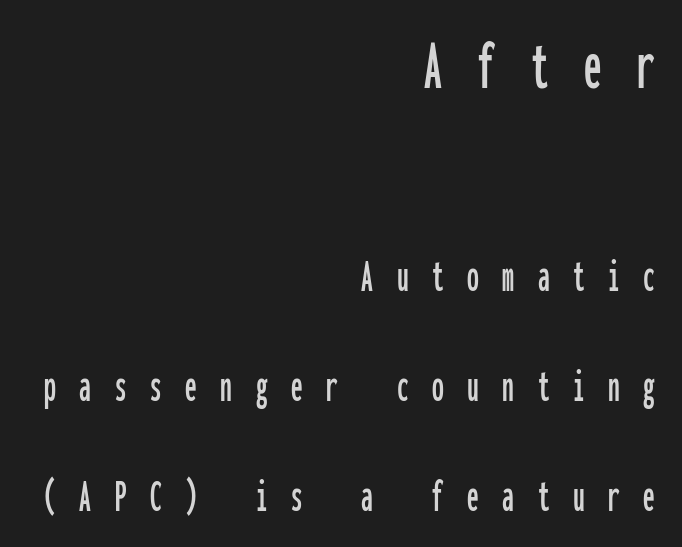
Leading is clearly above the norm, producing a sparse column. Large over small — that's the arrangement of the two blocks here. The typeface chosen for these lines omits serifs. The type sits square on the baseline with zero lean. Do the characters align in a grid? Yes, the font is monospaced.
